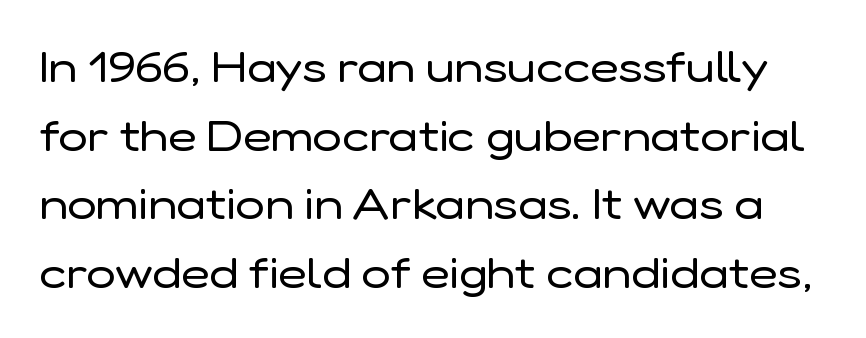
Q: Is the text bold? A: No.
Q: Is the text italic (slanted)? A: No, it is upright.
Q: Is the typeface a serif or a sans-serif typeface? A: Sans-serif.
Q: Is the text underlined? A: No.
Q: Is the spacing between letters normal or unusually wide? A: Normal.
Q: Is the spacing between lines tight, normal or loose? A: Normal.
Q: Width (condensed, normal, or wide)? A: Normal.
Q: Stroke contrast? A: Low.
Q: x-height? A: Medium.
Q: Monospaced? A: No.
